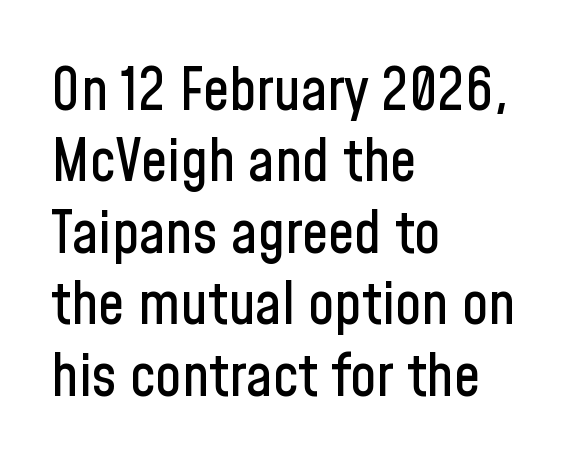
Q: Is the text italic (slanted)? A: No, it is upright.
Q: Is the typeface a serif or a sans-serif typeface? A: Sans-serif.
Q: Is the text underlined? A: No.
Q: How is the paragraph aligned? A: Left-aligned.
Q: Is the spacing between letters normal or unusually wide? A: Normal.
Q: Width (condensed, normal, or wide)? A: Condensed.
Q: Stroke contrast? A: Low.
Q: x-height? A: Medium.
Q: Monospaced? A: No.
